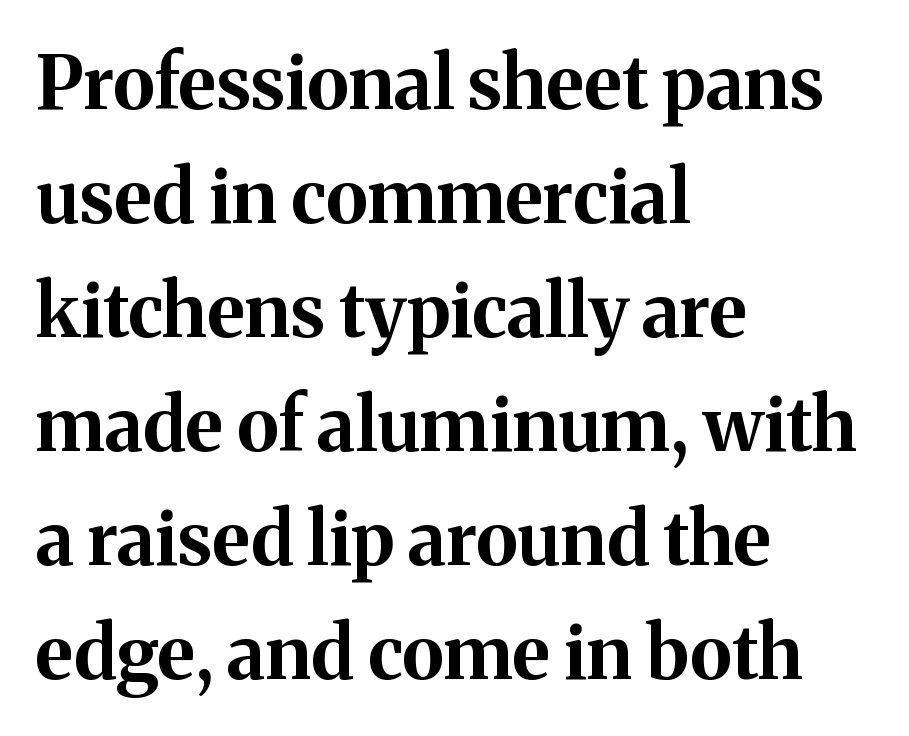
Q: Is the text bold? A: Yes.
Q: Is the text italic (slanted)? A: No, it is upright.
Q: Is the typeface a serif or a sans-serif typeface? A: Serif.
Q: Is the text underlined? A: No.
Q: How is the paragraph aligned? A: Left-aligned.
Q: Is the spacing between letters normal or unusually wide? A: Normal.
Q: Is the spacing between lines tight, normal or loose? A: Normal.
Q: Width (condensed, normal, or wide)? A: Normal.
Q: Stroke contrast? A: Medium.
Q: x-height? A: Medium.
Q: Monospaced? A: No.
